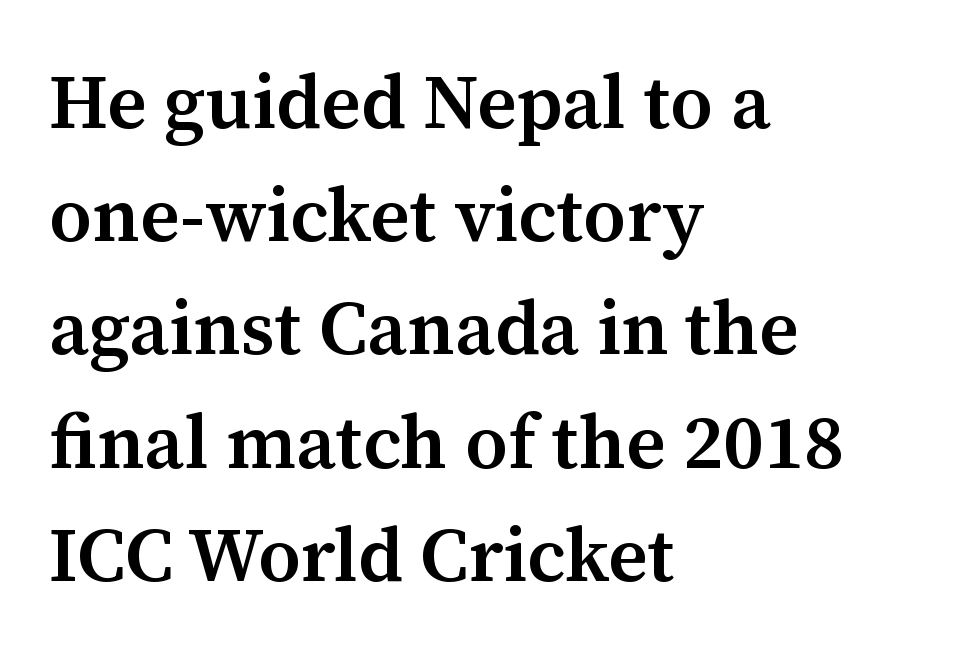
Old-style or modern, the face here clearly has serifs. The strokes are fattened partway — semibold, not bold. The glyphs are unaccompanied by any horizontal stroke below them. Between one letter and the next there's only the usual sliver of space. Posture: vertical. Layout note: lines flush left.
